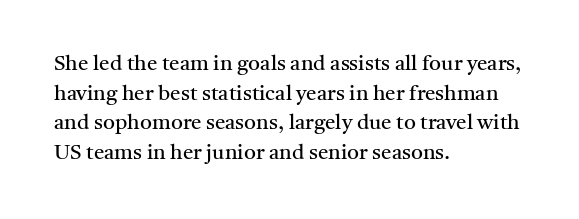
The image shows 21 px text type, upright; set left-aligned, normal line spacing (1.41x), normal letter spacing, not underlined.
